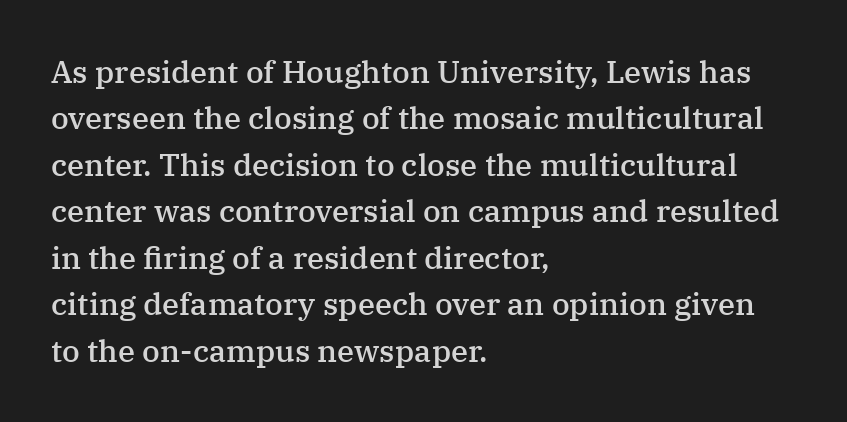
Q: Is the text bold? A: Semi-bold.
Q: Is the text italic (slanted)? A: No, it is upright.
Q: Is the typeface a serif or a sans-serif typeface? A: Serif.
Q: Is the text underlined? A: No.
Q: How is the paragraph aligned? A: Left-aligned.
Q: Is the spacing between letters normal or unusually wide? A: Normal.
Q: Is the spacing between lines tight, normal or loose? A: Normal.
Q: Width (condensed, normal, or wide)? A: Normal.
Q: Stroke contrast? A: Medium.
Q: x-height? A: Medium.
Q: Monospaced? A: No.
